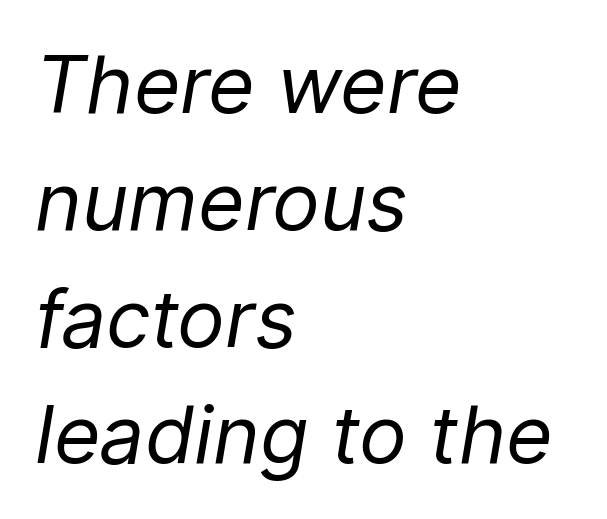
{"italic": "yes", "lean": "right", "slant_degrees": 9, "bold": "no", "weight": "regular", "width": "normal", "stroke_contrast": "low", "x_height": "medium", "monospaced": "no", "underline": "no", "align": "left", "line_spacing": "normal", "line_spacing_ratio": 1.46, "letter_spacing": "normal", "letter_spacing_em": 0.0, "glyph_px": 80}
